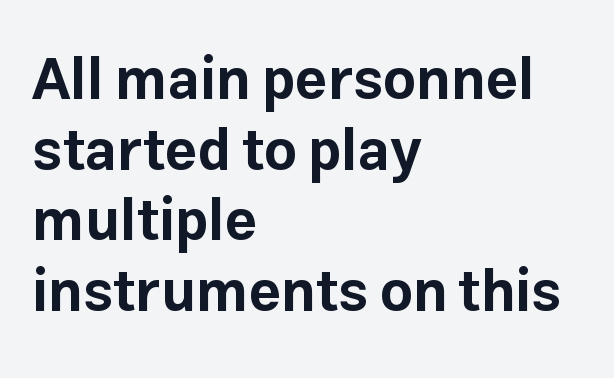
Q: Is the text bold? A: Yes.
Q: Is the text italic (slanted)? A: No, it is upright.
Q: Is the typeface a serif or a sans-serif typeface? A: Sans-serif.
Q: Is the text underlined? A: No.
Q: How is the paragraph aligned? A: Left-aligned.
Q: Is the spacing between letters normal or unusually wide? A: Normal.
Q: Width (condensed, normal, or wide)? A: Normal.
Q: Stroke contrast? A: Low.
Q: x-height? A: Medium.
Q: Monospaced? A: No.
